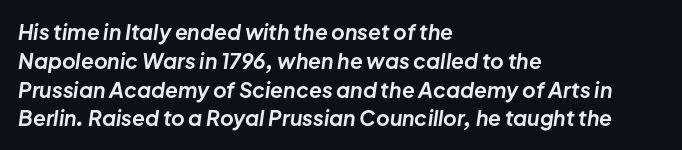
Q: Is the text bold? A: Yes.
Q: Is the text italic (slanted)? A: Yes, it leans right by about 8 degrees.
Q: Is the text underlined? A: No.
Q: How is the paragraph aligned? A: Left-aligned.
Q: Is the spacing between letters normal or unusually wide? A: Normal.
Q: Is the spacing between lines tight, normal or loose? A: Normal.
